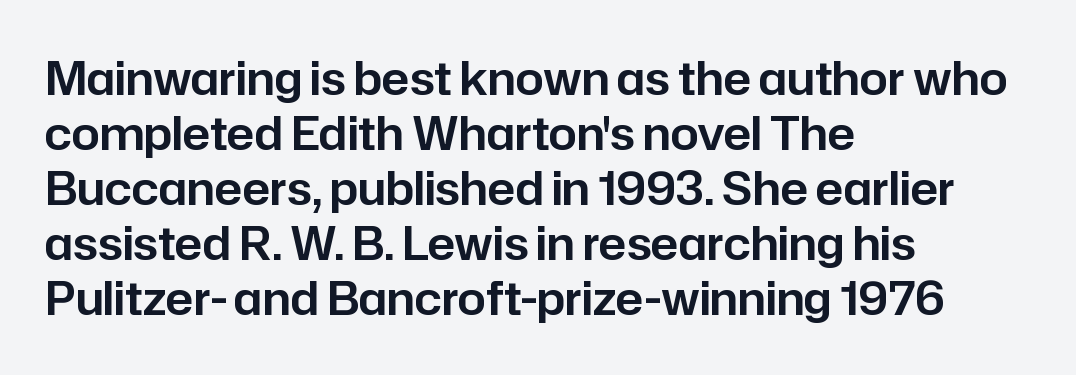
Q: Is the text italic (slanted)? A: No, it is upright.
Q: Is the typeface a serif or a sans-serif typeface? A: Sans-serif.
Q: Is the text underlined? A: No.
Q: How is the paragraph aligned? A: Left-aligned.
Q: Is the spacing between letters normal or unusually wide? A: Normal.
Q: Width (condensed, normal, or wide)? A: Normal.
Q: Stroke contrast? A: Low.
Q: x-height? A: Medium.
Q: Monospaced? A: No.
